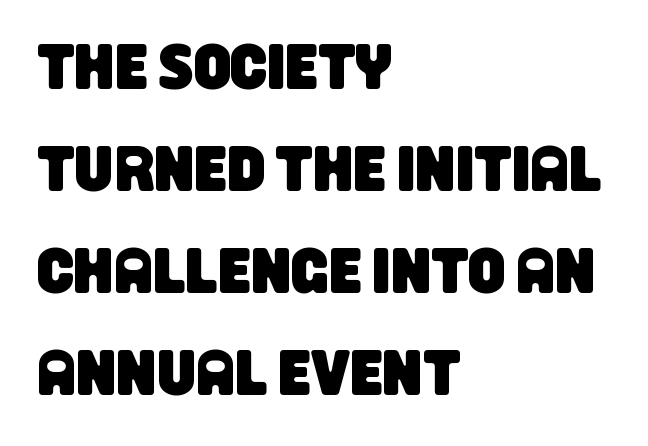
The image shows 65 px condensed sans-serif type; set left-aligned, normal line spacing (1.57x), normal letter spacing, not underlined; low stroke contrast and a large x-height.
